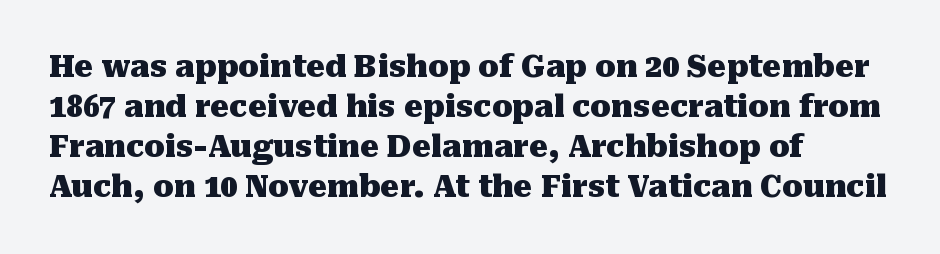
These lines are rendered in a variable-pitch font. The rendering shows small feet on the letterforms — a serif design. This rendering leaves character spacing at its baseline value. The passage shown is emphatically bold. Quick note: interline space is typical. Posture: vertical.
